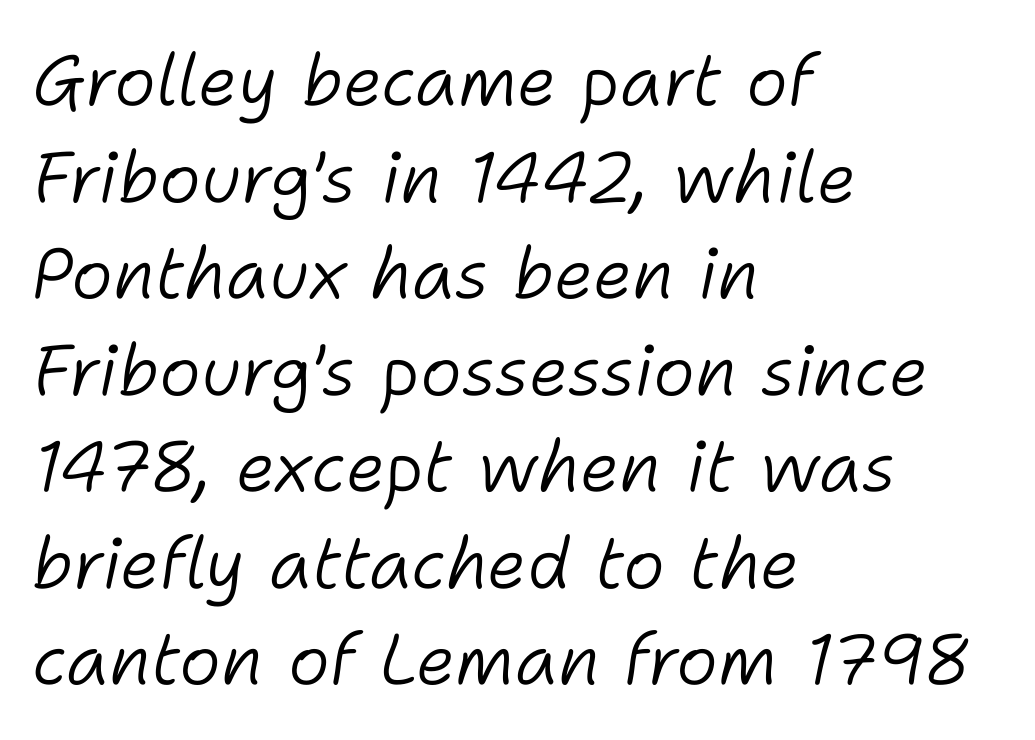
{"italic": "yes", "lean": "right", "slant_degrees": 11, "bold": "no", "weight": "light", "width": "normal", "stroke_contrast": "low", "x_height": "medium", "monospaced": "no", "underline": "no", "align": "left", "line_spacing": "normal", "line_spacing_ratio": 1.36, "letter_spacing": "normal", "letter_spacing_em": 0.0, "glyph_px": 71}
